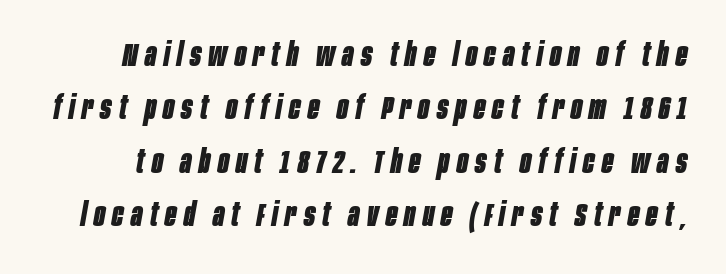
{"italic": "yes", "lean": "right", "slant_degrees": 10, "bold": "yes", "weight": "bold", "width": "condensed", "stroke_contrast": "low", "x_height": "large", "monospaced": "no", "underline": "no", "line_spacing": "normal", "line_spacing_ratio": 1.62, "letter_spacing": "wide", "letter_spacing_em": 0.22, "glyph_px": 33}
